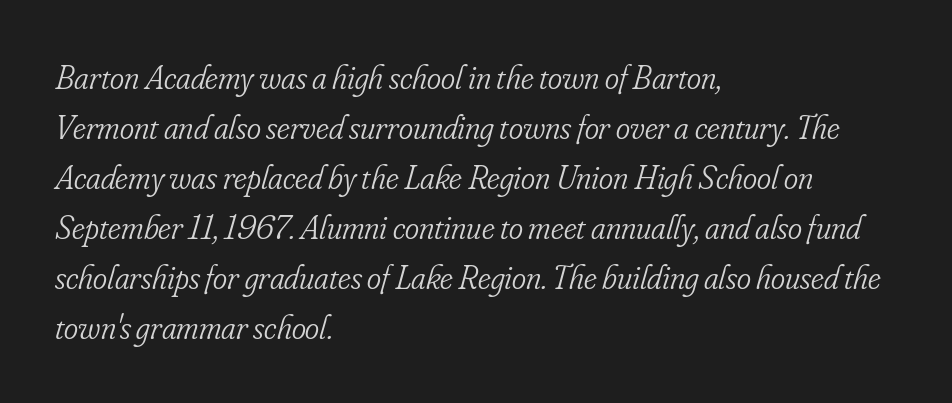
Q: Is the text bold? A: No.
Q: Is the text italic (slanted)? A: Yes, it leans right by about 16 degrees.
Q: Is the typeface a serif or a sans-serif typeface? A: Serif.
Q: Is the text underlined? A: No.
Q: How is the paragraph aligned? A: Left-aligned.
Q: Is the spacing between letters normal or unusually wide? A: Normal.
Q: Is the spacing between lines tight, normal or loose? A: Normal.
Q: Width (condensed, normal, or wide)? A: Condensed.
Q: Stroke contrast? A: Low.
Q: x-height? A: Small.
Q: Monospaced? A: No.
